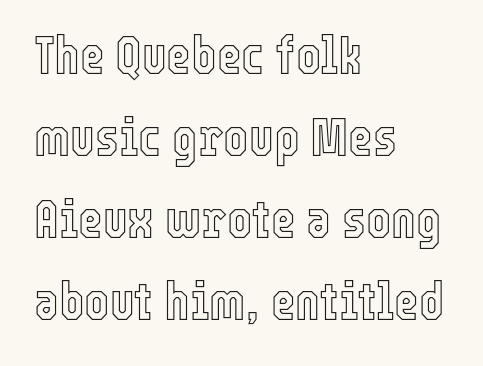
Q: Is the text italic (slanted)? A: No, it is upright.
Q: Is the text underlined? A: No.
Q: How is the paragraph aligned? A: Left-aligned.
Q: Is the spacing between letters normal or unusually wide? A: Normal.
Q: Is the spacing between lines tight, normal or loose? A: Normal.
Q: Width (condensed, normal, or wide)? A: Condensed.
Q: x-height? A: Medium.
Q: Monospaced? A: No.
